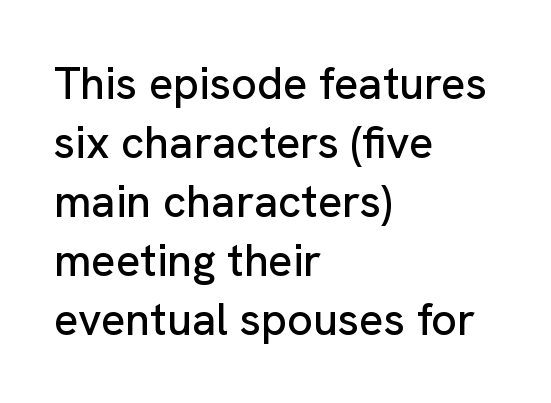
Q: Is the text italic (slanted)? A: No, it is upright.
Q: Is the typeface a serif or a sans-serif typeface? A: Sans-serif.
Q: Is the text underlined? A: No.
Q: How is the paragraph aligned? A: Left-aligned.
Q: Is the spacing between letters normal or unusually wide? A: Normal.
Q: Is the spacing between lines tight, normal or loose? A: Normal.
Q: Width (condensed, normal, or wide)? A: Normal.
Q: Stroke contrast? A: Low.
Q: x-height? A: Medium.
Q: Monospaced? A: No.
